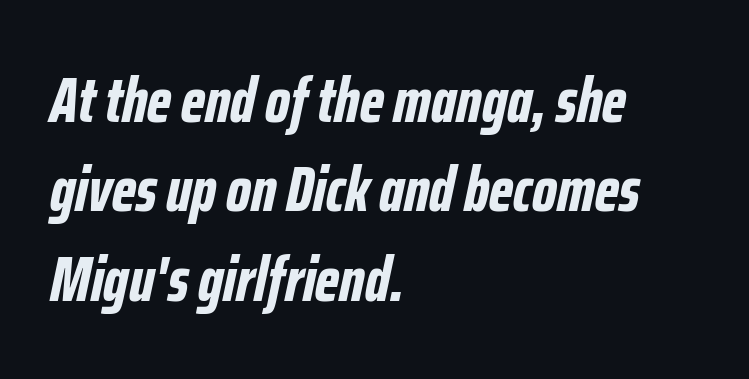
The rendering anchors every line to the left-hand side. This sample keeps an unexceptional amount of space between lines. Spacing verdict: proportional, widths tailored to each character. Does the weight exceed regular? Yes, all the way to bold. The glyphs are unaccompanied by any horizontal stroke below them. Compared with ordinary roman type, these characters are visibly tilted.
